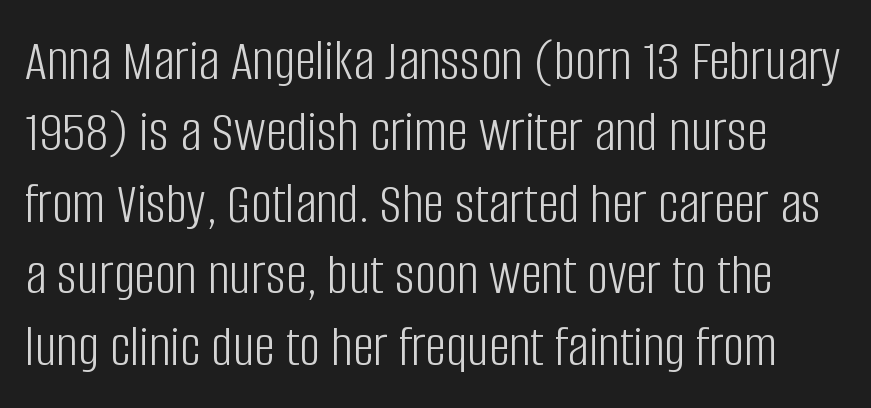
{"serif": "no", "italic": "no", "bold": "no", "weight": "light", "width": "condensed", "stroke_contrast": "low", "x_height": "large", "monospaced": "no", "underline": "no", "line_spacing_ratio": 1.21, "letter_spacing": "normal", "letter_spacing_em": 0.0, "glyph_px": 59}
